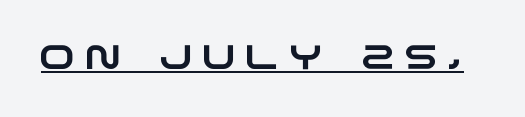
{"serif": "no", "width": "wide", "stroke_contrast": "low", "x_height": "large", "monospaced": "no", "underline": "yes", "letter_spacing": "wide", "letter_spacing_em": 0.29, "glyph_px": 34}
